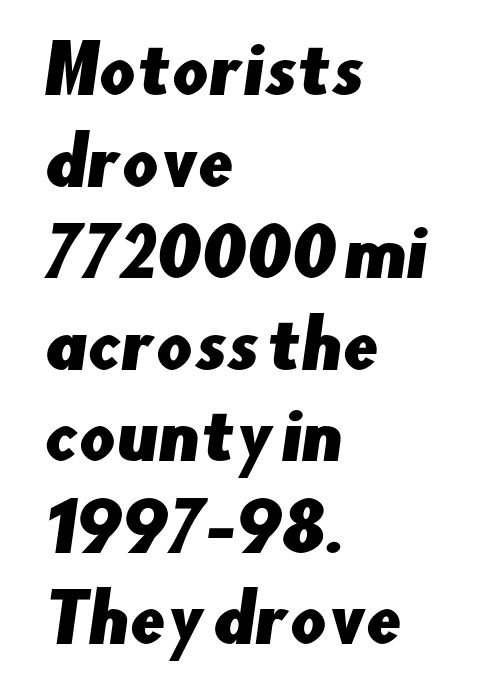
Students, note that the glyphs here touch the page at normal intervals. Does the leading feel generous? No, just average. One-word summary of the alignment: left. The baseline area is clear. Character widths vary here, with narrow letters taking less room than wide ones. No feet cap the strokes, marking this as sans-serif type.
